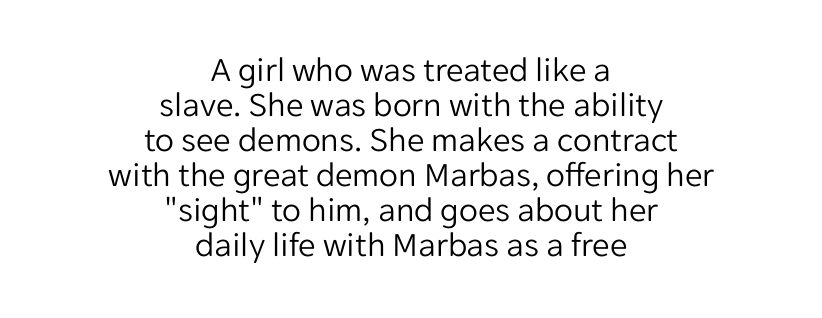
The image shows 35 px light sans-serif type, upright; set centered, tight line spacing (1.0x), normal letter spacing, not underlined; low stroke contrast and a medium x-height.
